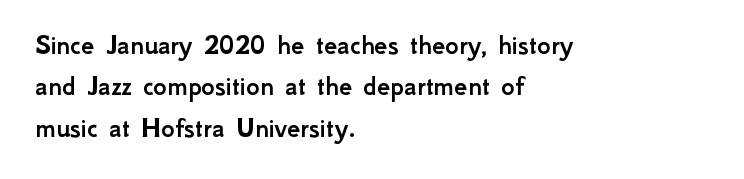
{"serif": "no", "italic": "no", "width": "normal", "stroke_contrast": "low", "x_height": "small", "monospaced": "no", "underline": "no", "align": "left", "line_spacing": "normal", "line_spacing_ratio": 1.43, "letter_spacing": "normal", "letter_spacing_em": 0.0, "glyph_px": 29}
